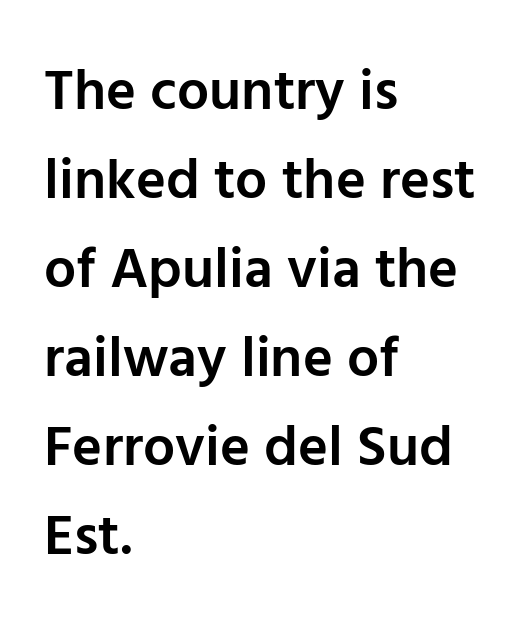
Check under the words: just untouched page. These lines are composed in type without serifs. Moderately thickened strokes mark this as semibold type. Upright lettering throughout. Students, observe: this is what conventionally led text looks like. Here the designer chose a conventional face with non-uniform glyph widths.
